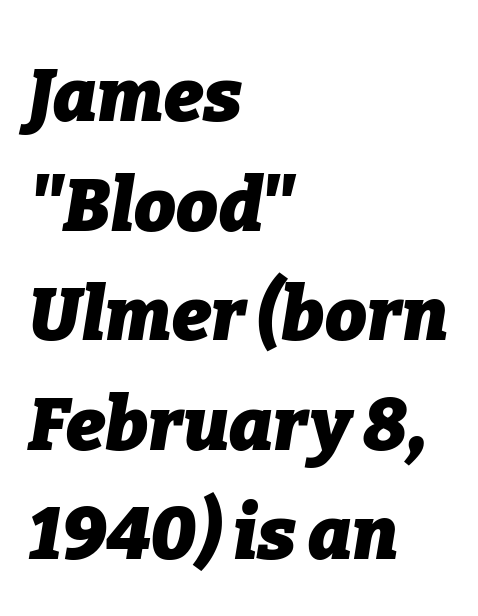
The image shows 74 px heavy type, italic (leaning right); set left-aligned, normal line spacing (1.48x), normal letter spacing, not underlined; low stroke contrast and a medium x-height.
